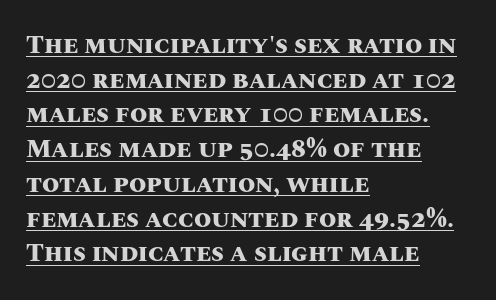
Q: Is the text bold? A: Yes.
Q: Is the text italic (slanted)? A: No, it is upright.
Q: Is the text underlined? A: Yes.
Q: How is the paragraph aligned? A: Left-aligned.
Q: Is the spacing between letters normal or unusually wide? A: Normal.
Q: Is the spacing between lines tight, normal or loose? A: Normal.
